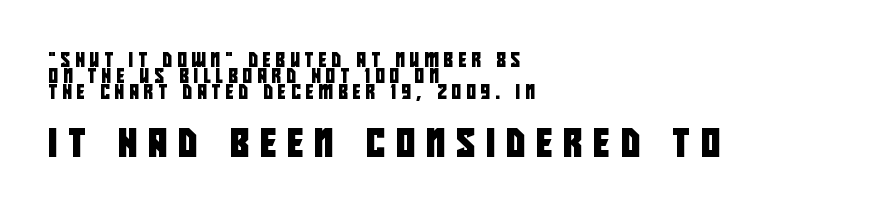
The letters advance in unequal steps, a hallmark of proportional type. One glance says dense: line gaps are narrower than usual. The letters carry no serifs — their stems end cleanly without finishing strokes. The tracking jumps out immediately: characters are airy and widely separated. The passage shown begins with its smaller block and ends with its larger one.
